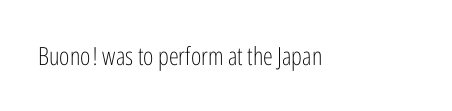
The image shows 25 px text type, upright; set normal letter spacing, not underlined.
